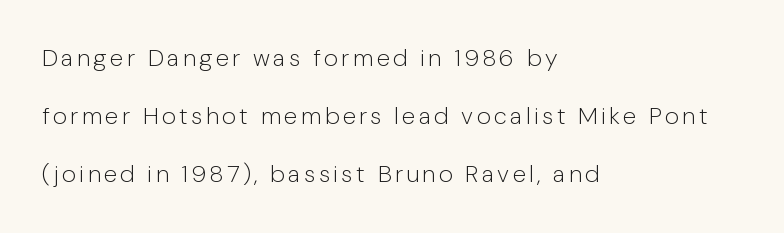
Q: Is the text bold? A: No.
Q: Is the text italic (slanted)? A: No, it is upright.
Q: Is the text underlined? A: No.
Q: How is the paragraph aligned? A: Left-aligned.
Q: Is the spacing between lines tight, normal or loose? A: Loose.
